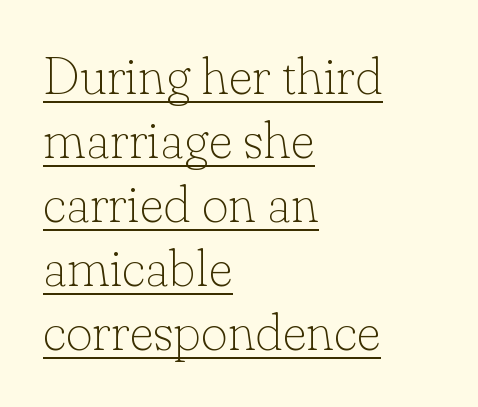
The image shows 52 px thin serif type, upright; set left-aligned, line spacing 1.23x, normal letter spacing, underlined; low stroke contrast and a small x-height.
